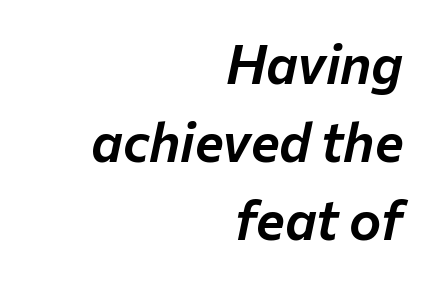
{"italic": "yes", "lean": "right", "slant_degrees": 12, "width": "normal", "stroke_contrast": "low", "x_height": "medium", "monospaced": "no", "underline": "no", "align": "right", "line_spacing": "normal", "line_spacing_ratio": 1.44, "letter_spacing": "normal", "letter_spacing_em": 0.0, "glyph_px": 54}
